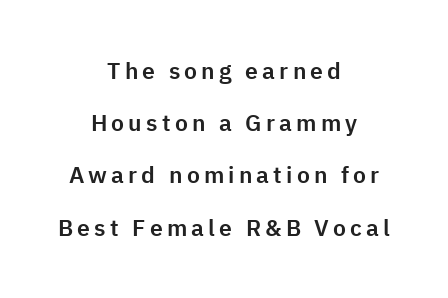
The image shows 23 px text type, upright; set centered, loose line spacing (2.27x), not underlined.
